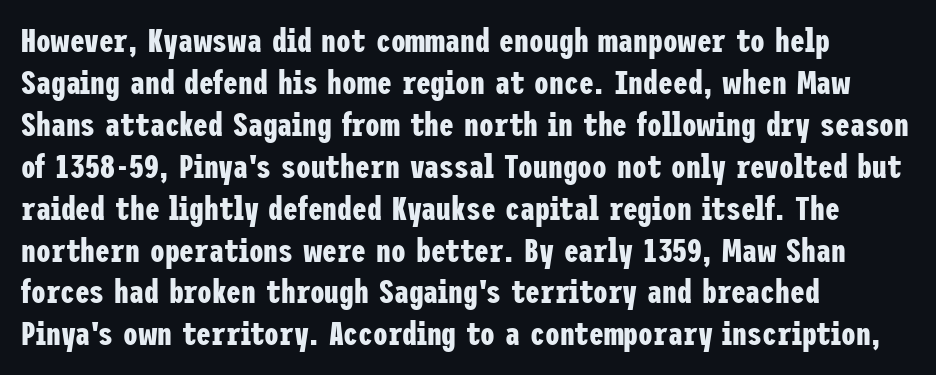
{"serif": "no", "italic": "no", "bold": "yes", "weight": "bold", "width": "condensed", "stroke_contrast": "low", "x_height": "medium", "underline": "no", "align": "left", "line_spacing": "normal", "line_spacing_ratio": 1.27, "letter_spacing": "normal", "letter_spacing_em": 0.0, "glyph_px": 33}
